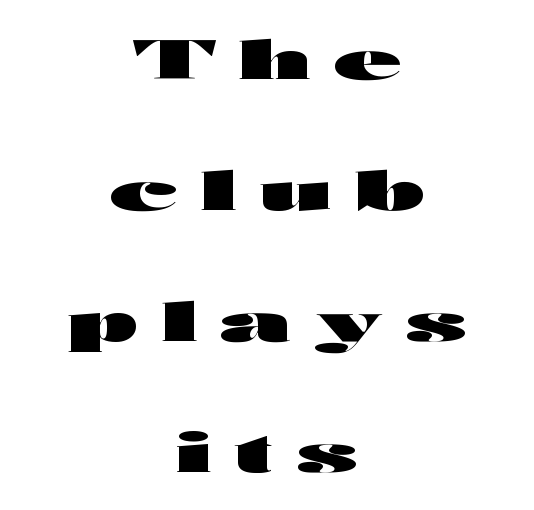
Q: Is the text bold? A: Yes.
Q: Is the text italic (slanted)? A: No, it is upright.
Q: Is the typeface a serif or a sans-serif typeface? A: Sans-serif.
Q: Is the text underlined? A: No.
Q: How is the paragraph aligned? A: Centered.
Q: Is the spacing between letters normal or unusually wide? A: Unusually wide.
Q: Is the spacing between lines tight, normal or loose? A: Loose.
Q: Width (condensed, normal, or wide)? A: Wide.
Q: Stroke contrast? A: High.
Q: x-height? A: Medium.
Q: Monospaced? A: No.
